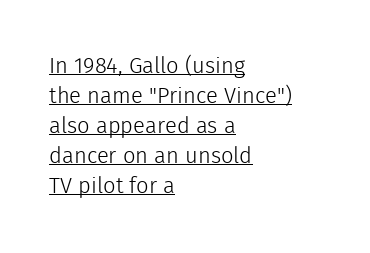
The image shows 22 px text type, upright; set left-aligned, normal line spacing (1.36x), normal letter spacing, underlined.
